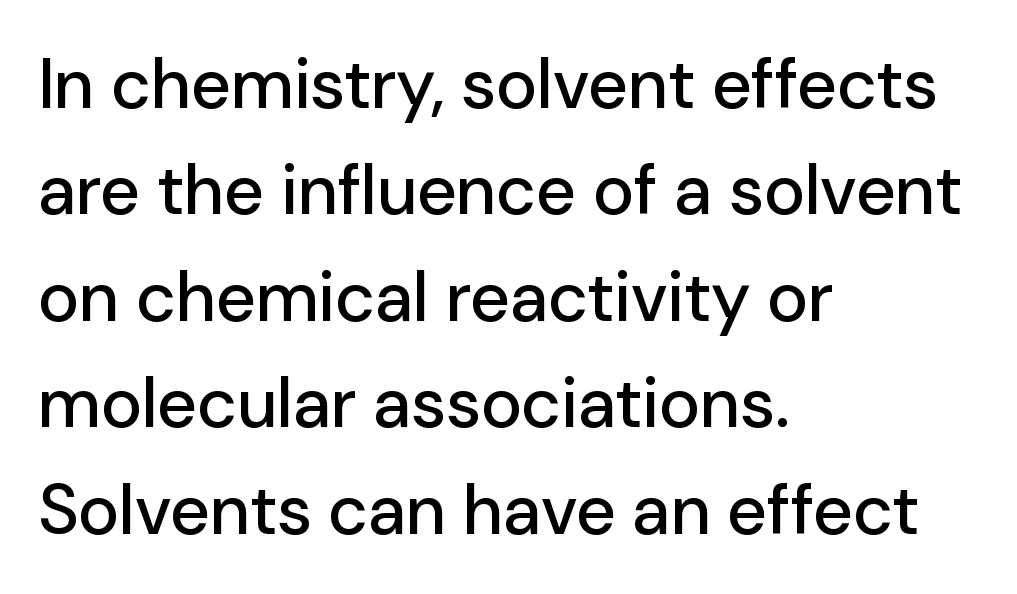
Q: Is the text italic (slanted)? A: No, it is upright.
Q: Is the typeface a serif or a sans-serif typeface? A: Sans-serif.
Q: Is the text underlined? A: No.
Q: How is the paragraph aligned? A: Left-aligned.
Q: Is the spacing between letters normal or unusually wide? A: Normal.
Q: Is the spacing between lines tight, normal or loose? A: Normal.
Q: Width (condensed, normal, or wide)? A: Normal.
Q: Stroke contrast? A: Low.
Q: x-height? A: Medium.
Q: Monospaced? A: No.
